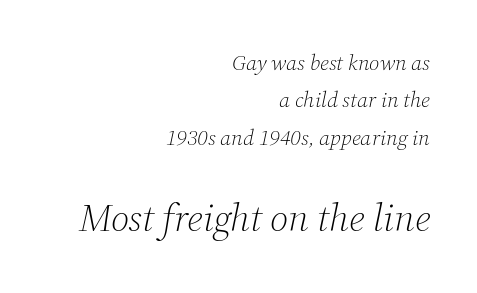
The image shows 39 px light serif type, italic (leaning right); set right-aligned, normal line spacing (1.7x), normal letter spacing, not underlined; the second (bottom) block is 1.77x larger; medium stroke contrast and a medium x-height.
